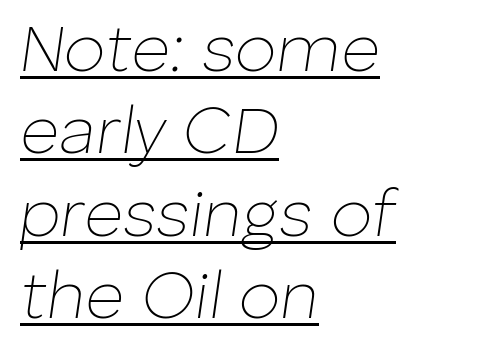
The image shows 67 px thin type, italic (leaning right); set left-aligned, line spacing 1.23x, normal letter spacing, underlined; low stroke contrast and a medium x-height.
